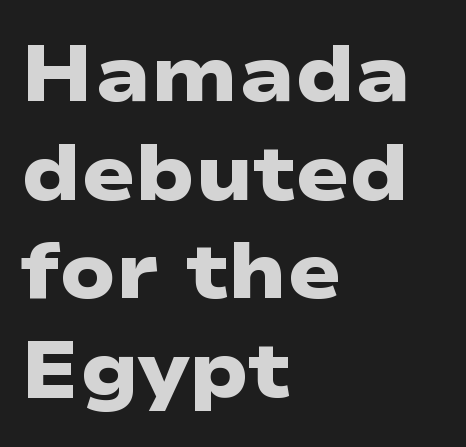
Q: Is the text bold? A: Yes.
Q: Is the typeface a serif or a sans-serif typeface? A: Sans-serif.
Q: Is the text underlined? A: No.
Q: How is the paragraph aligned? A: Left-aligned.
Q: Is the spacing between letters normal or unusually wide? A: Normal.
Q: Is the spacing between lines tight, normal or loose? A: Normal.
Q: Width (condensed, normal, or wide)? A: Wide.
Q: Stroke contrast? A: Low.
Q: x-height? A: Medium.
Q: Monospaced? A: No.
